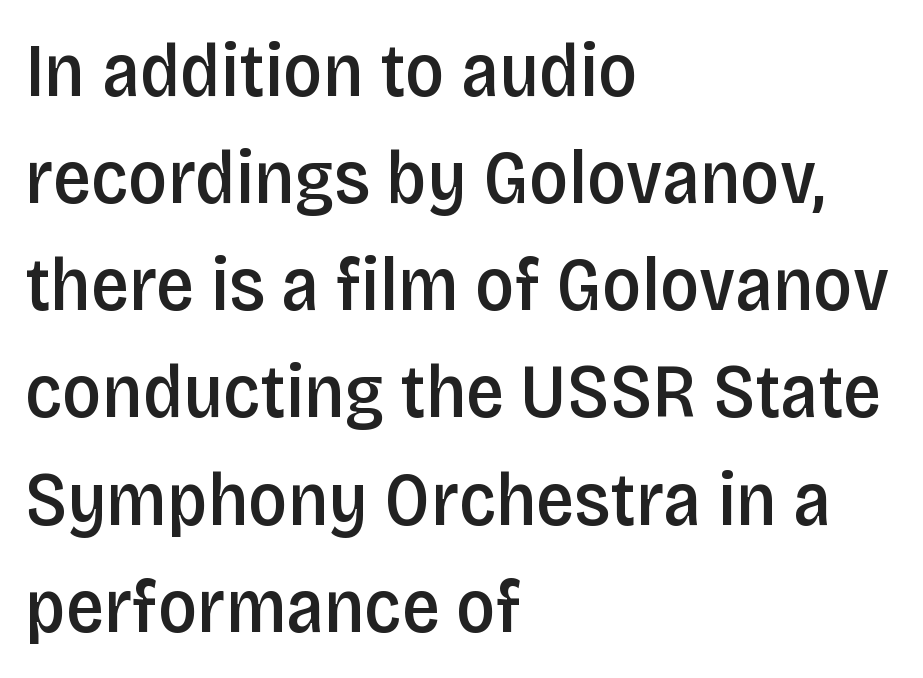
The font's upright variant was chosen for this text. Each word holds together tightly as a unit, with standard inter-letter gaps. The rendering uses a semibold face; strokes are thickened but not to full bold. Underlining? Definitely not there.
